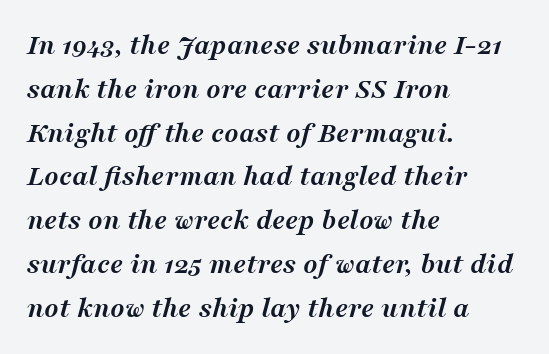
Beneath every word, the page is bare. The rendering uses a moderate line-height, typical for paragraphs. How are the letters spaced? Ordinarily, with no added tracking. What weight is shown? A full bold with thick strokes. The specimen reads as italic at a glance. A serif font was chosen for this passage.
